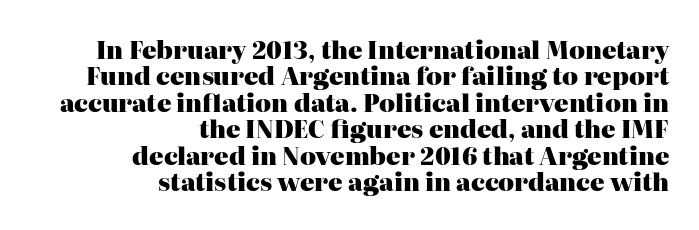
Q: Is the text bold? A: Yes.
Q: Is the text italic (slanted)? A: No, it is upright.
Q: Is the text underlined? A: No.
Q: How is the paragraph aligned? A: Right-aligned.
Q: Is the spacing between letters normal or unusually wide? A: Normal.
Q: Is the spacing between lines tight, normal or loose? A: Tight.
